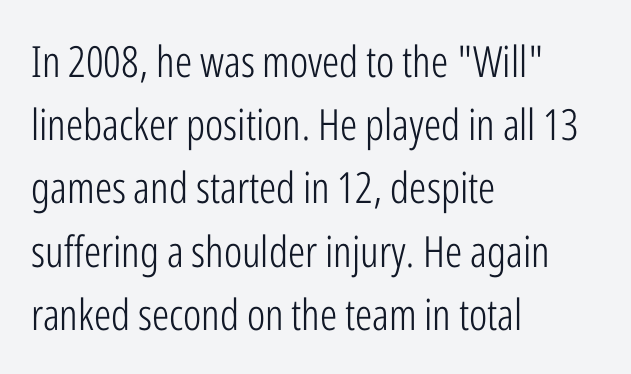
Lines of text with bare space underneath. Upright lettering throughout. Leftover space on each line is placed entirely after the last word. Serif or sans? Sans — the stroke terminals are bare. What's the leading like? Ordinary, nothing unusual.
